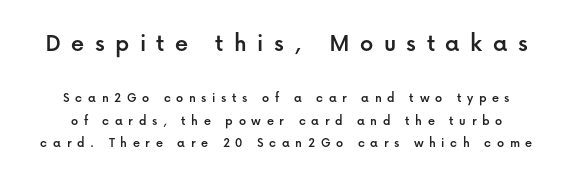
Q: Is the text italic (slanted)? A: No, it is upright.
Q: Is the text underlined? A: No.
Q: Is the spacing between letters normal or unusually wide? A: Unusually wide.
Q: Is the spacing between lines tight, normal or loose? A: Normal.
Q: Which block of text is set in a larger size, the first (top) or the second (bottom)? A: The first (top) one.
